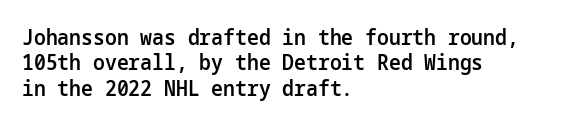
Characters follow at the spacing the type designer built in. Quick note: underline off. Line beginnings align vertically; line endings do not. Does the lettering tilt? It doesn't — this is upright. This is moderately heavy type, rendered in semibold.
